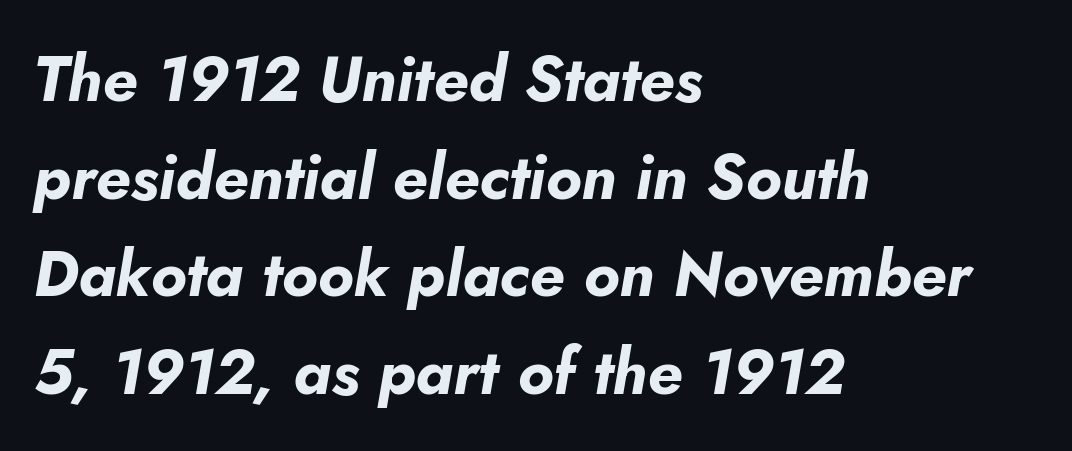
{"italic": "yes", "lean": "right", "slant_degrees": 5, "bold": "yes", "weight": "bold", "width": "normal", "stroke_contrast": "low", "x_height": "small", "monospaced": "no", "underline": "no", "align": "left", "line_spacing": "normal", "line_spacing_ratio": 1.55, "letter_spacing": "normal", "letter_spacing_em": 0.0, "glyph_px": 63}
